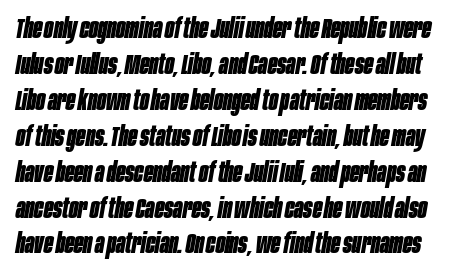
The image shows 27 px bold type, italic (leaning right); set normal line spacing (1.33x), normal letter spacing, not underlined.
